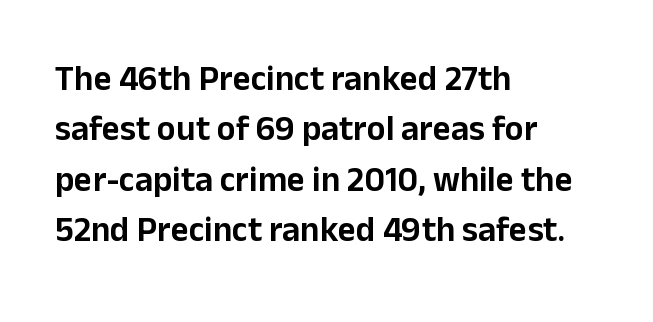
Q: Is the text italic (slanted)? A: No, it is upright.
Q: Is the typeface a serif or a sans-serif typeface? A: Sans-serif.
Q: Is the text underlined? A: No.
Q: How is the paragraph aligned? A: Left-aligned.
Q: Is the spacing between letters normal or unusually wide? A: Normal.
Q: Is the spacing between lines tight, normal or loose? A: Normal.
Q: Width (condensed, normal, or wide)? A: Normal.
Q: Stroke contrast? A: Low.
Q: x-height? A: Medium.
Q: Monospaced? A: No.
